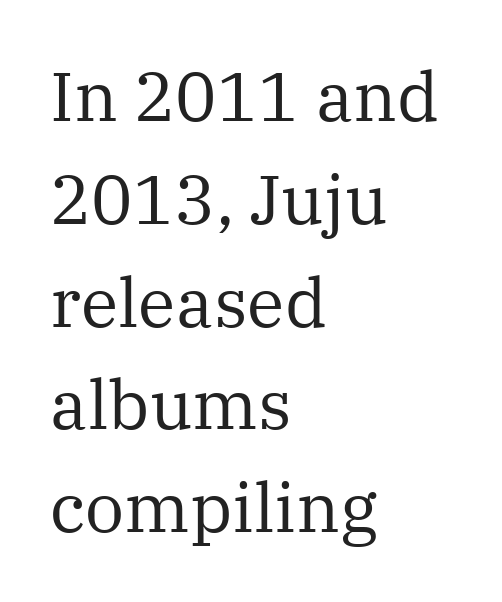
Between one letter and the next there's only the usual sliver of space. These lines sit exactly where default settings would place them. This is serif lettering, the kind often seen in printed books. It's the straight-up-and-down kind of type. Weight: in the light-to-regular range.
